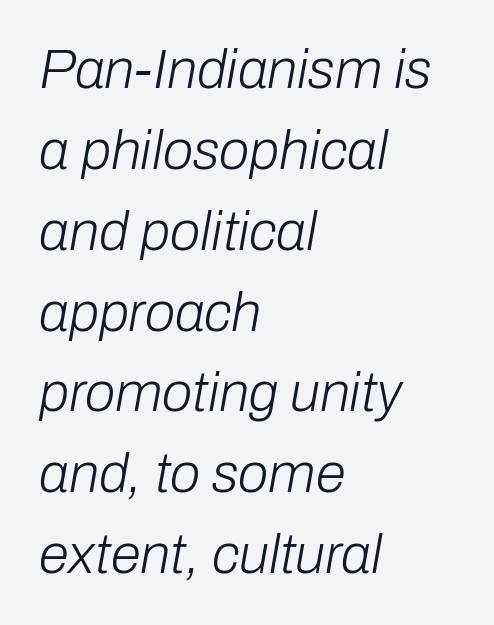
The image shows 55 px light type, italic (leaning right); set left-aligned, normal line spacing (1.47x), normal letter spacing, not underlined; low stroke contrast and a medium x-height.
